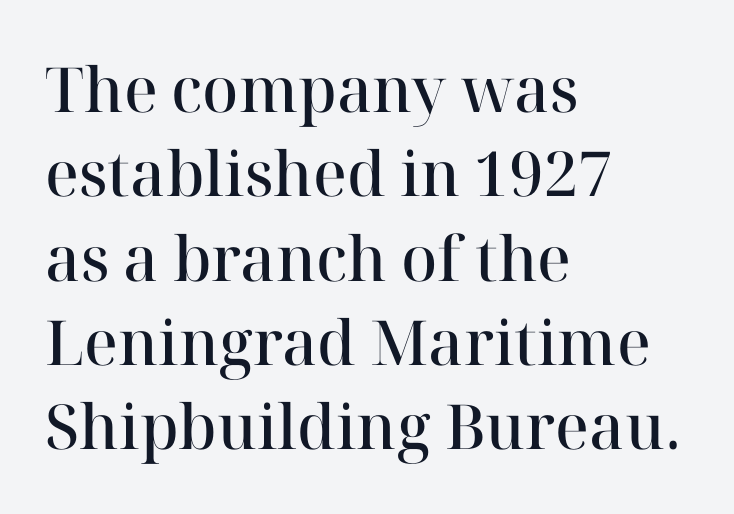
{"serif": "yes", "italic": "no", "bold": "semi", "weight": "semibold", "width": "normal", "stroke_contrast": "high", "x_height": "medium", "monospaced": "no", "underline": "no", "align": "left", "line_spacing": "normal", "line_spacing_ratio": 1.36, "letter_spacing": "normal", "letter_spacing_em": 0.0, "glyph_px": 62}
